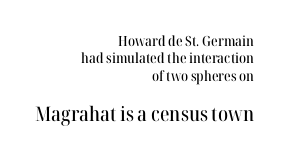
Q: Is the text italic (slanted)? A: No, it is upright.
Q: Is the text underlined? A: No.
Q: How is the paragraph aligned? A: Right-aligned.
Q: Is the spacing between letters normal or unusually wide? A: Normal.
Q: Which block of text is set in a larger size, the first (top) or the second (bottom)? A: The second (bottom) one.
